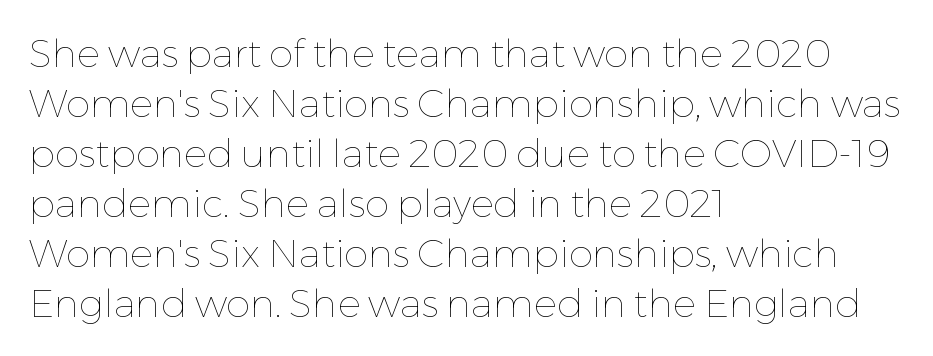
Q: Is the text bold? A: No.
Q: Is the text italic (slanted)? A: No, it is upright.
Q: Is the text underlined? A: No.
Q: How is the paragraph aligned? A: Left-aligned.
Q: Is the spacing between letters normal or unusually wide? A: Normal.
Q: Is the spacing between lines tight, normal or loose? A: Normal.
Q: Width (condensed, normal, or wide)? A: Normal.
Q: Stroke contrast? A: Low.
Q: x-height? A: Medium.
Q: Monospaced? A: No.
